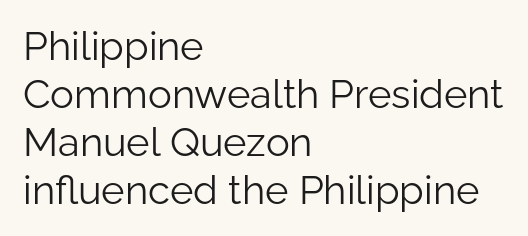
The image shows 40 px light sans-serif type, upright; set left-aligned, line spacing 1.2x, normal letter spacing, not underlined; low stroke contrast and a medium x-height.
